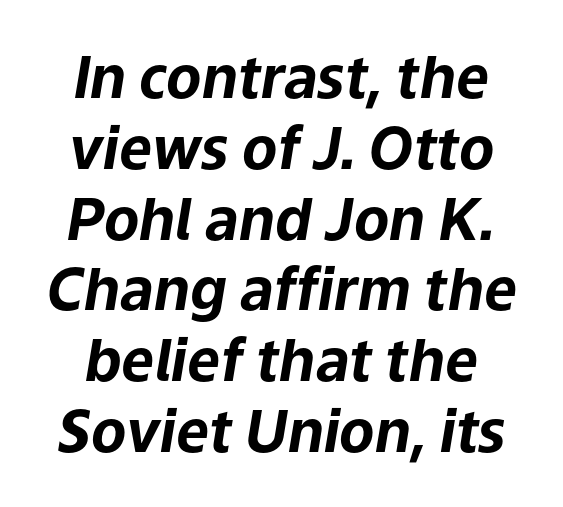
{"italic": "yes", "lean": "right", "slant_degrees": 9, "bold": "yes", "weight": "bold", "width": "normal", "stroke_contrast": "low", "x_height": "medium", "monospaced": "no", "underline": "no", "line_spacing_ratio": 1.22, "letter_spacing": "normal", "letter_spacing_em": 0.0, "glyph_px": 58}
